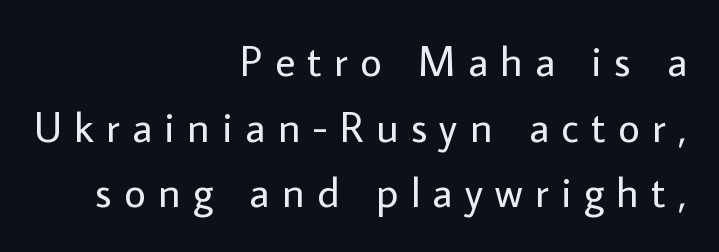
Q: Is the text bold? A: No.
Q: Is the text italic (slanted)? A: No, it is upright.
Q: Is the typeface a serif or a sans-serif typeface? A: Sans-serif.
Q: Is the text underlined? A: No.
Q: How is the paragraph aligned? A: Right-aligned.
Q: Is the spacing between letters normal or unusually wide? A: Unusually wide.
Q: Is the spacing between lines tight, normal or loose? A: Normal.
Q: Width (condensed, normal, or wide)? A: Normal.
Q: Stroke contrast? A: Low.
Q: x-height? A: Medium.
Q: Monospaced? A: No.
